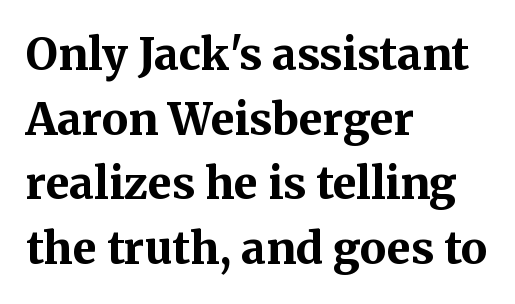
Q: Is the text bold? A: Yes.
Q: Is the text italic (slanted)? A: No, it is upright.
Q: Is the typeface a serif or a sans-serif typeface? A: Serif.
Q: Is the text underlined? A: No.
Q: How is the paragraph aligned? A: Left-aligned.
Q: Is the spacing between letters normal or unusually wide? A: Normal.
Q: Is the spacing between lines tight, normal or loose? A: Normal.
Q: Width (condensed, normal, or wide)? A: Normal.
Q: Stroke contrast? A: Medium.
Q: x-height? A: Medium.
Q: Monospaced? A: No.
